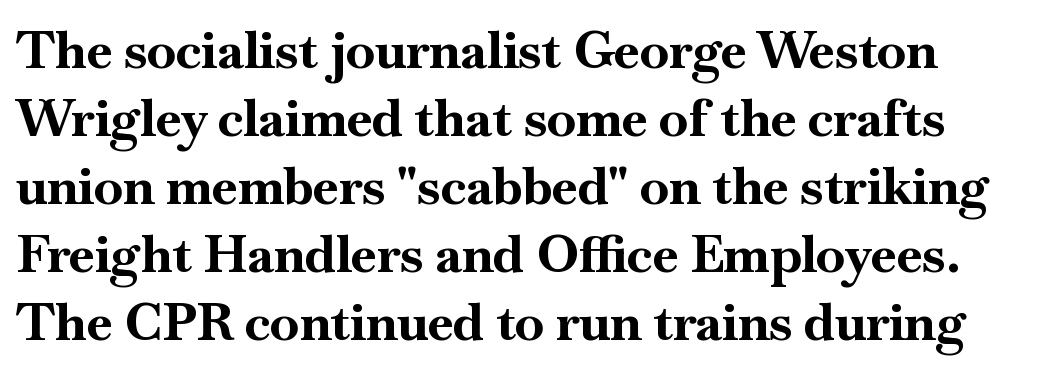
Each letter keeps its own natural width here, so spacing adapts to shape. Nothing unusual about the tracking: characters are spaced as the font intends. Summary of vertical rhythm: regular, with standard interline spacing. A serif font was chosen for this passage. A roman cut, with each character standing at attention.
